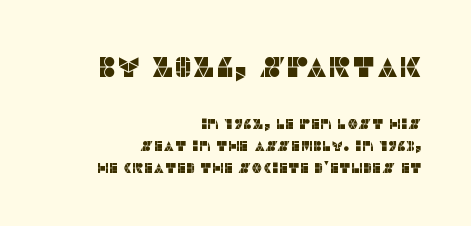
{"serif": "no", "italic": "no", "width": "normal", "stroke_contrast": "low", "x_height": "large", "monospaced": "no", "underline": "no", "align": "right", "line_spacing": "normal", "line_spacing_ratio": 1.57, "letter_spacing": "normal", "letter_spacing_em": 0.0, "larger_block": "first", "size_ratio": 2.0, "glyph_px": 28}
